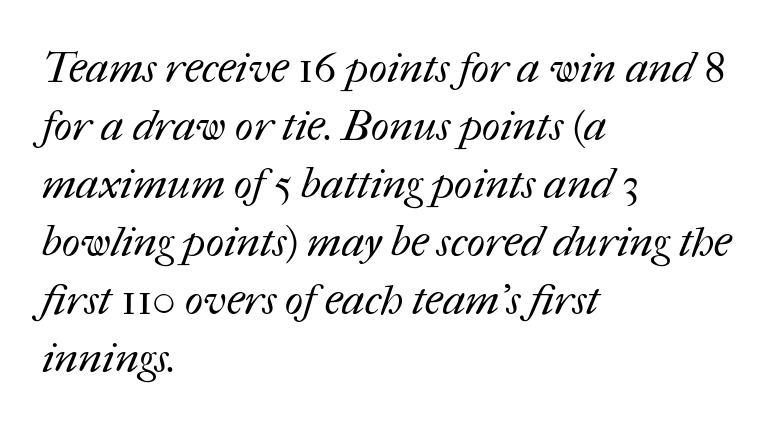
The image shows 43 px regular-weight type; set left-aligned, normal line spacing (1.35x), normal letter spacing, not underlined; medium stroke contrast and a medium x-height.
